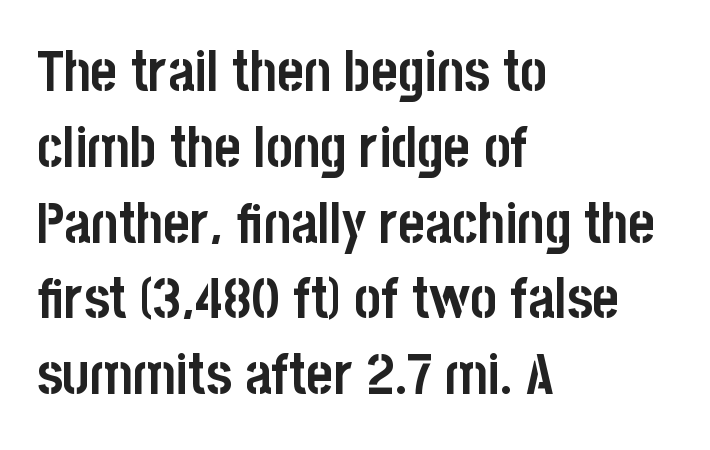
{"serif": "no", "italic": "no", "bold": "yes", "weight": "semibold", "width": "condensed", "stroke_contrast": "low", "x_height": "large", "monospaced": "no", "underline": "no", "align": "left", "line_spacing": "normal", "line_spacing_ratio": 1.33, "letter_spacing": "normal", "letter_spacing_em": 0.0, "glyph_px": 57}
